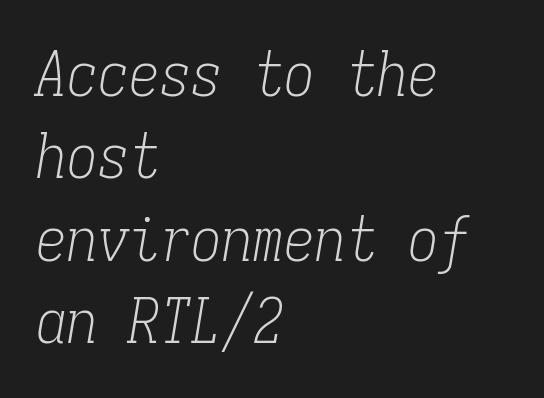
{"serif": "yes", "italic": "yes", "lean": "right", "slant_degrees": 9, "bold": "no", "weight": "light", "width": "condensed", "stroke_contrast": "low", "x_height": "medium", "monospaced": "yes", "underline": "no", "align": "left", "line_spacing": "normal", "line_spacing_ratio": 1.33, "letter_spacing": "normal", "letter_spacing_em": 0.0, "glyph_px": 62}
